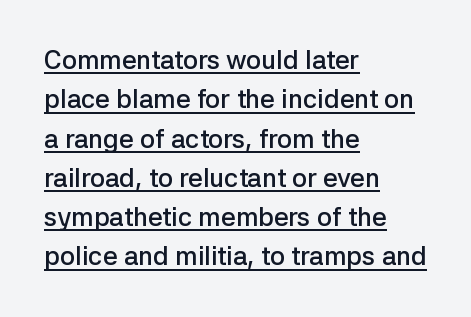
{"italic": "no", "bold": "semi", "underline": "yes", "align": "left", "line_spacing": "normal", "line_spacing_ratio": 1.51, "letter_spacing": "normal", "letter_spacing_em": 0.0, "glyph_px": 26}
